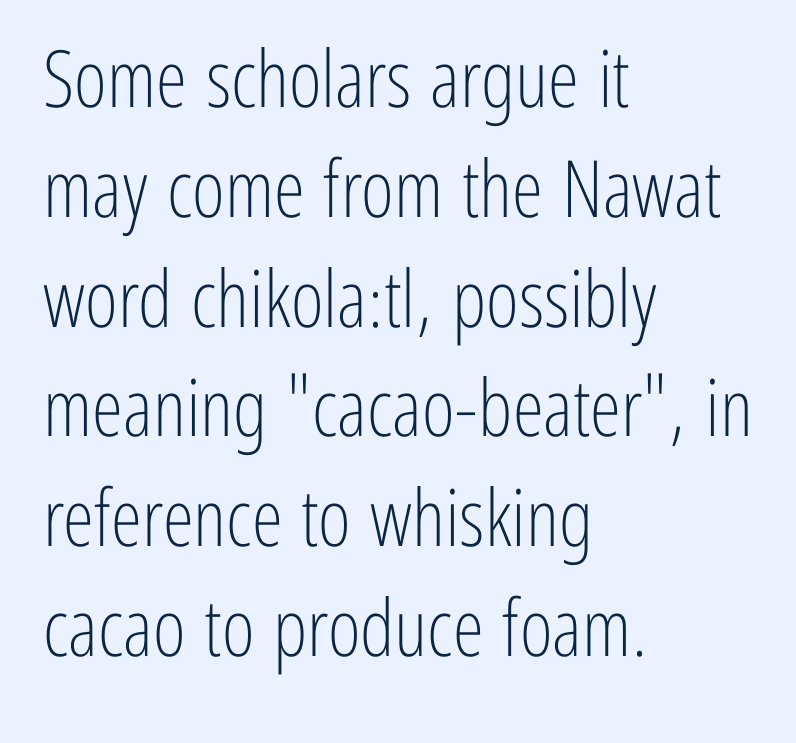
Q: Is the text bold? A: No.
Q: Is the text italic (slanted)? A: No, it is upright.
Q: Is the typeface a serif or a sans-serif typeface? A: Sans-serif.
Q: Is the text underlined? A: No.
Q: How is the paragraph aligned? A: Left-aligned.
Q: Is the spacing between letters normal or unusually wide? A: Normal.
Q: Is the spacing between lines tight, normal or loose? A: Normal.
Q: Width (condensed, normal, or wide)? A: Condensed.
Q: Stroke contrast? A: Low.
Q: x-height? A: Medium.
Q: Monospaced? A: No.
